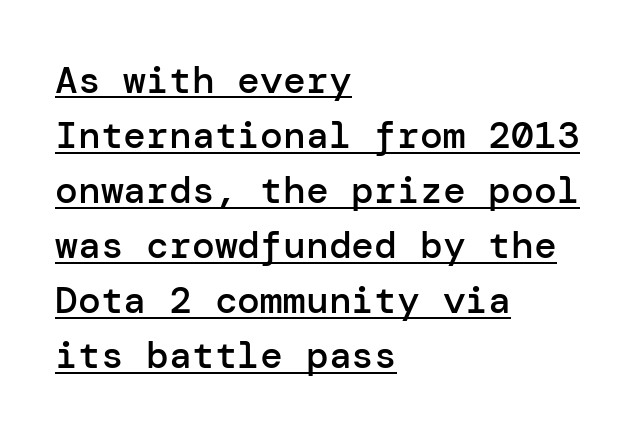
One glance says typical: line gaps are just what's usual. The text block is weighted toward the left margin, trailing off unevenly rightward. The letters stand straight up with perfectly vertical stems. The line texture is even and compact thanks to regular tracking. Nothing sits at the stroke ends, so this counts as sans-serif. Semibold letterforms, between regular and bold.
